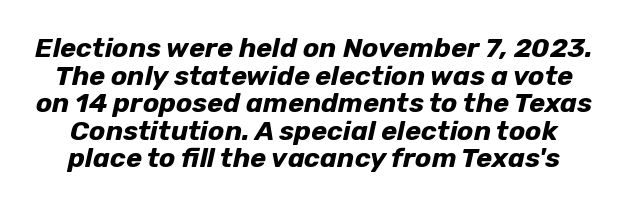
The area under the type is left untouched. The letterforms sit shoulder to shoulder at normal distance. When letters slant like this, we call the style italic. The sample has been set heavy, in full bold. The rendering uses a small line-height, squeezing the rows.
